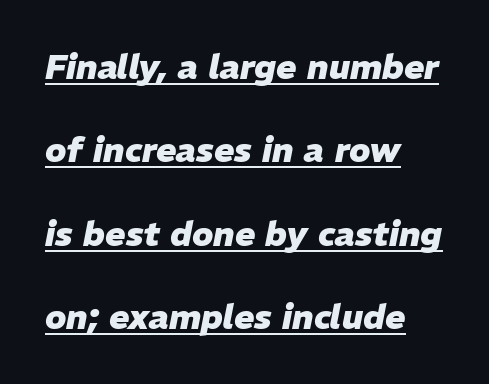
{"italic": "yes", "lean": "right", "slant_degrees": 11, "bold": "yes", "weight": "heavy", "width": "normal", "stroke_contrast": "low", "x_height": "medium", "monospaced": "no", "underline": "yes", "align": "left", "line_spacing": "loose", "line_spacing_ratio": 2.45, "letter_spacing": "normal", "letter_spacing_em": 0.0, "glyph_px": 34}
